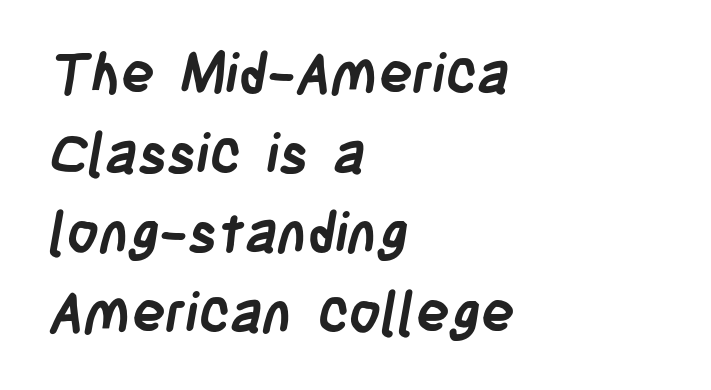
{"serif": "no", "bold": "yes", "weight": "semibold", "width": "condensed", "stroke_contrast": "low", "x_height": "large", "monospaced": "no", "underline": "no", "align": "left", "line_spacing": "normal", "line_spacing_ratio": 1.42, "letter_spacing": "normal", "letter_spacing_em": 0.0, "glyph_px": 56}
